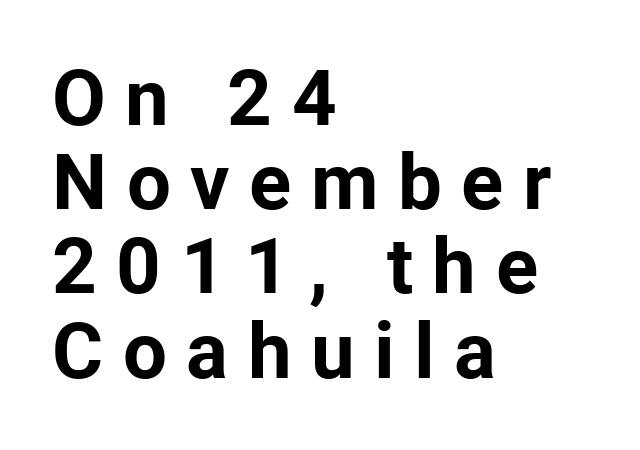
{"serif": "no", "italic": "no", "bold": "yes", "weight": "bold", "width": "normal", "stroke_contrast": "low", "x_height": "medium", "monospaced": "no", "underline": "no", "align": "left", "line_spacing": "tight", "line_spacing_ratio": 1.08, "letter_spacing": "wide", "letter_spacing_em": 0.25, "glyph_px": 78}
